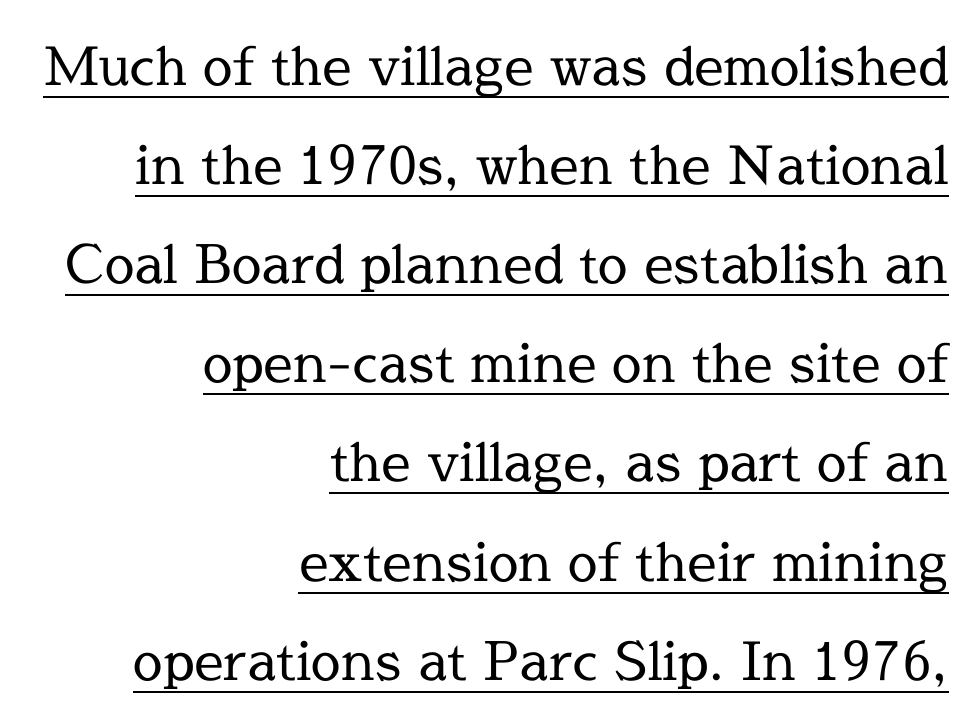
Q: Is the text bold? A: No.
Q: Is the text italic (slanted)? A: No, it is upright.
Q: Is the typeface a serif or a sans-serif typeface? A: Serif.
Q: Is the text underlined? A: Yes.
Q: How is the paragraph aligned? A: Right-aligned.
Q: Is the spacing between letters normal or unusually wide? A: Normal.
Q: Width (condensed, normal, or wide)? A: Normal.
Q: x-height? A: Medium.
Q: Monospaced? A: No.
